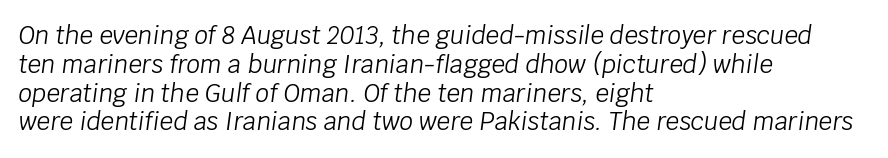
{"italic": "yes", "lean": "right", "slant_degrees": 8, "bold": "no", "underline": "no", "align": "left", "line_spacing_ratio": 1.2, "letter_spacing": "normal", "letter_spacing_em": 0.0, "glyph_px": 24}
